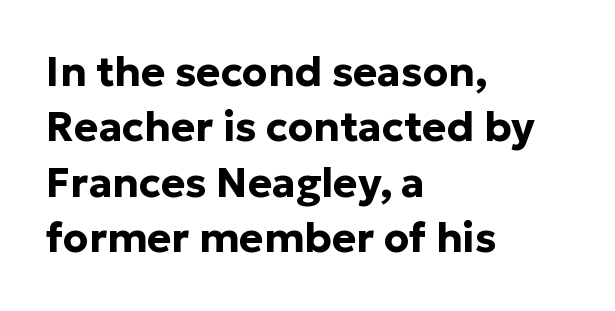
Q: Is the text bold? A: Yes.
Q: Is the text italic (slanted)? A: No, it is upright.
Q: Is the typeface a serif or a sans-serif typeface? A: Sans-serif.
Q: Is the text underlined? A: No.
Q: How is the paragraph aligned? A: Left-aligned.
Q: Is the spacing between letters normal or unusually wide? A: Normal.
Q: Is the spacing between lines tight, normal or loose? A: Normal.
Q: Width (condensed, normal, or wide)? A: Normal.
Q: Stroke contrast? A: Low.
Q: x-height? A: Medium.
Q: Monospaced? A: No.
